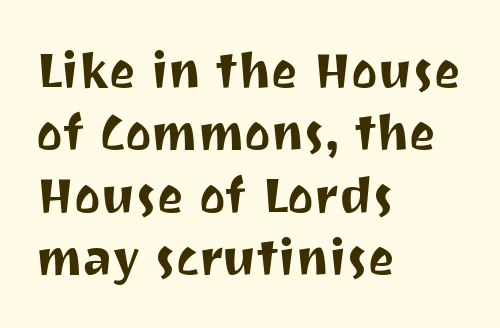
{"serif": "no", "italic": "no", "width": "normal", "stroke_contrast": "medium", "x_height": "medium", "monospaced": "no", "underline": "no", "align": "left", "line_spacing": "normal", "line_spacing_ratio": 1.25, "letter_spacing": "normal", "letter_spacing_em": 0.0, "glyph_px": 50}
